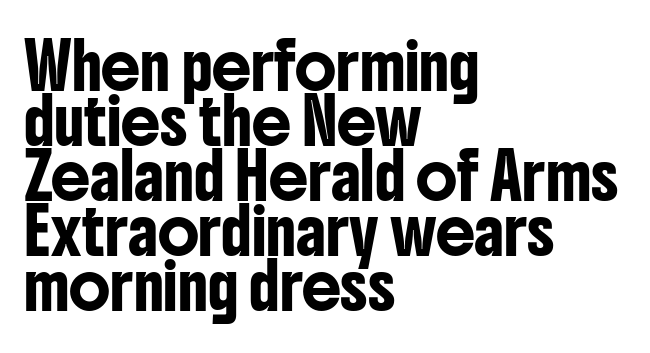
The image shows 44 px condensed sans-serif type, upright; set left-aligned, normal line spacing (1.25x), normal letter spacing, not underlined; low stroke contrast and a medium x-height.
